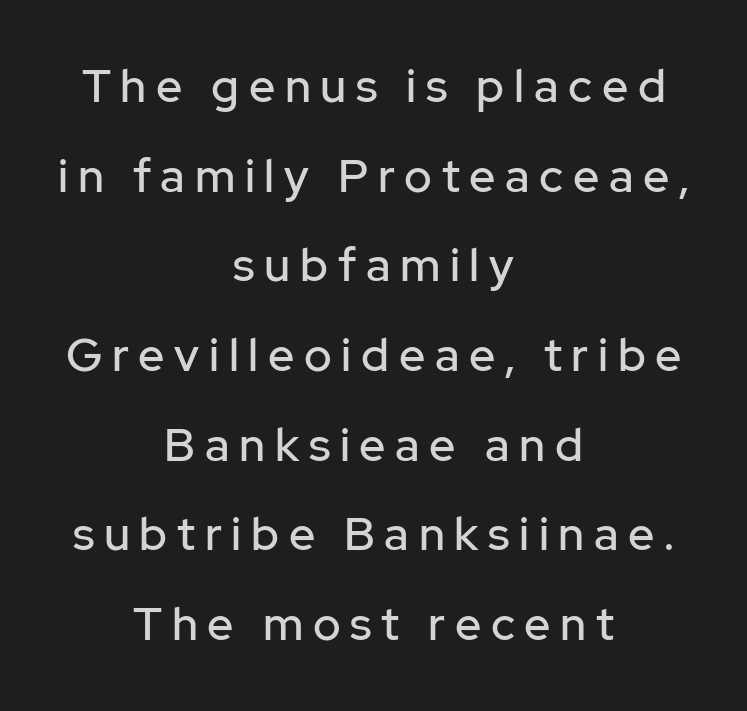
The image shows 46 px sans-serif type, upright; set centered, loose line spacing (1.95x), unusually wide letter spacing (+0.21 em), not underlined; low stroke contrast and a medium x-height.
